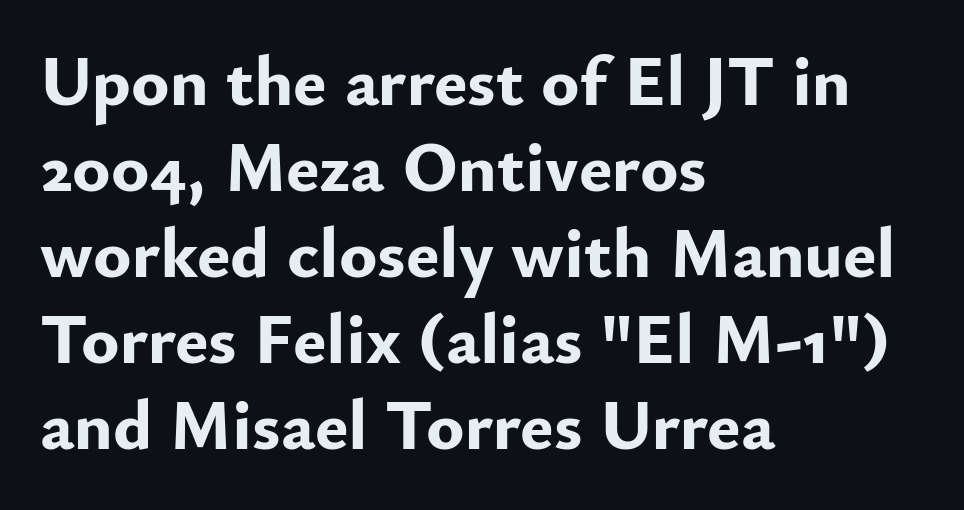
{"serif": "no", "italic": "no", "bold": "yes", "weight": "bold", "width": "normal", "stroke_contrast": "low", "x_height": "small", "monospaced": "no", "underline": "no", "align": "left", "line_spacing_ratio": 1.21, "letter_spacing": "normal", "letter_spacing_em": 0.0, "glyph_px": 71}
